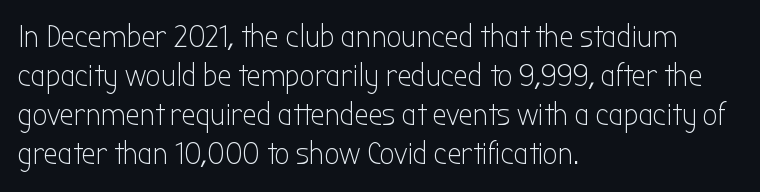
The image shows 32 px light, condensed sans-serif type, upright; set left-aligned, line spacing 1.22x, normal letter spacing, not underlined; low stroke contrast and a medium x-height.
